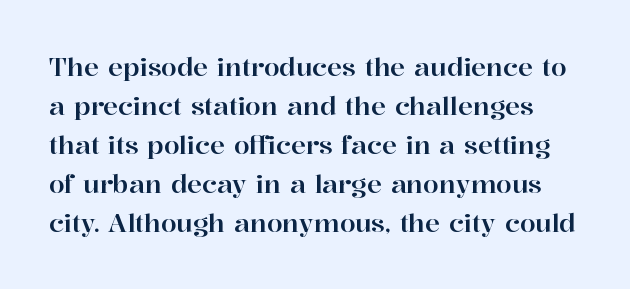
The image shows 25 px text type, upright; set normal line spacing (1.56x), normal letter spacing, not underlined.
